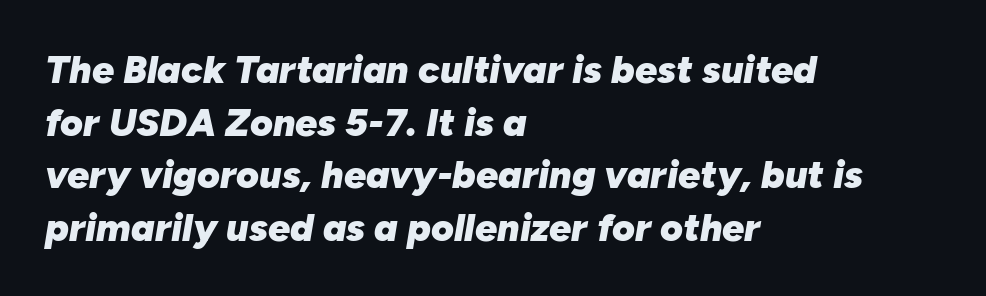
Q: Is the text bold? A: Yes.
Q: Is the text italic (slanted)? A: Yes, it leans right by about 10 degrees.
Q: Is the text underlined? A: No.
Q: How is the paragraph aligned? A: Left-aligned.
Q: Is the spacing between letters normal or unusually wide? A: Normal.
Q: Is the spacing between lines tight, normal or loose? A: Normal.
Q: Width (condensed, normal, or wide)? A: Normal.
Q: Stroke contrast? A: Low.
Q: x-height? A: Medium.
Q: Monospaced? A: No.
